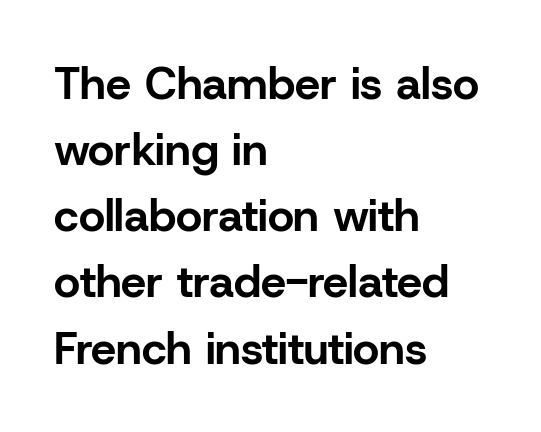
The image shows 45 px bold sans-serif type, upright; set left-aligned, normal line spacing (1.47x), normal letter spacing, not underlined; low stroke contrast and a medium x-height.
